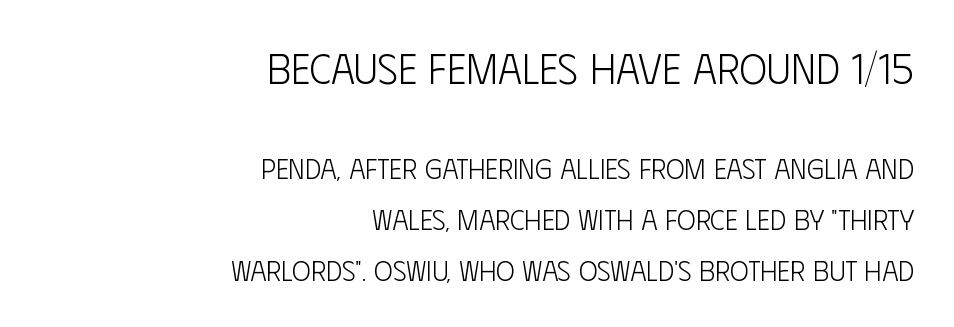
Q: Is the text bold? A: No.
Q: Is the text italic (slanted)? A: No, it is upright.
Q: Is the typeface a serif or a sans-serif typeface? A: Sans-serif.
Q: Is the text underlined? A: No.
Q: How is the paragraph aligned? A: Right-aligned.
Q: Is the spacing between letters normal or unusually wide? A: Normal.
Q: Which block of text is set in a larger size, the first (top) or the second (bottom)? A: The first (top) one.
Q: Width (condensed, normal, or wide)? A: Condensed.
Q: Stroke contrast? A: Low.
Q: x-height? A: Large.
Q: Monospaced? A: No.
